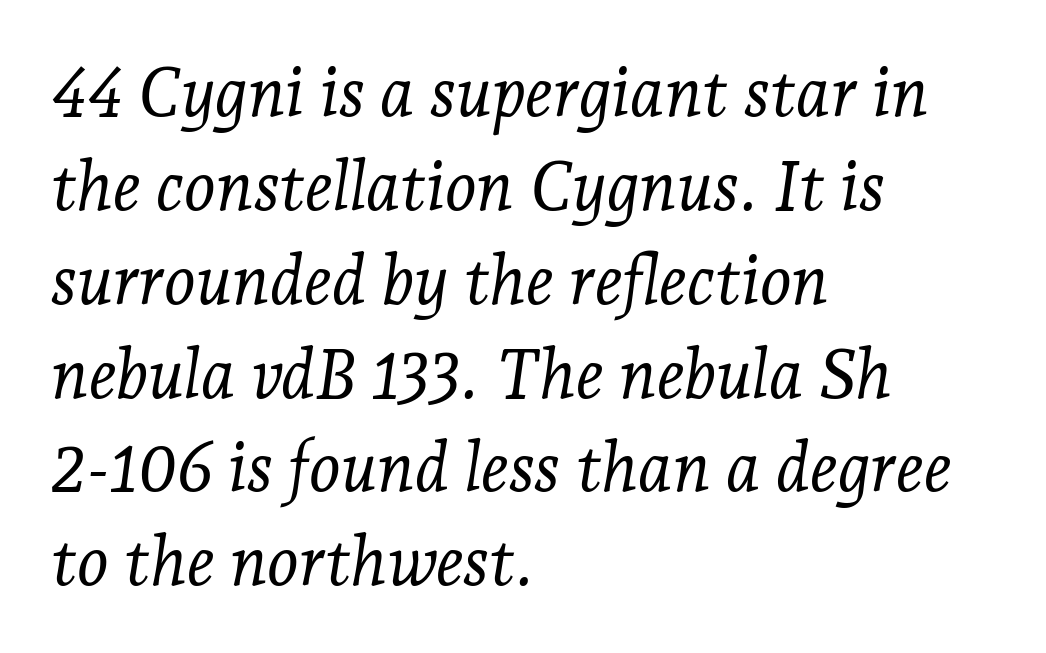
{"serif": "yes", "italic": "yes", "lean": "right", "slant_degrees": 7, "bold": "no", "weight": "light", "width": "normal", "stroke_contrast": "low", "x_height": "medium", "monospaced": "no", "underline": "no", "align": "left", "line_spacing": "normal", "line_spacing_ratio": 1.38, "letter_spacing": "normal", "letter_spacing_em": 0.0, "glyph_px": 68}
